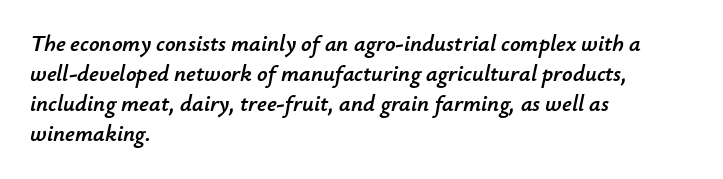
{"italic": "yes", "lean": "right", "slant_degrees": 12, "underline": "no", "align": "left", "line_spacing": "normal", "line_spacing_ratio": 1.31, "letter_spacing": "normal", "letter_spacing_em": 0.0, "glyph_px": 23}
